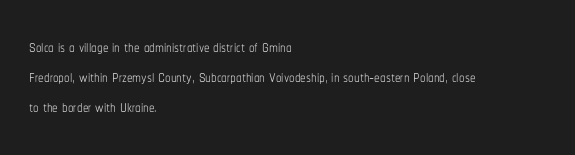
Q: Is the text bold? A: No.
Q: Is the text italic (slanted)? A: No, it is upright.
Q: Is the text underlined? A: No.
Q: How is the paragraph aligned? A: Left-aligned.
Q: Is the spacing between letters normal or unusually wide? A: Normal.
Q: Is the spacing between lines tight, normal or loose? A: Normal.
